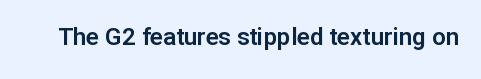
The image shows 24 px text type, upright; set normal letter spacing, not underlined.
